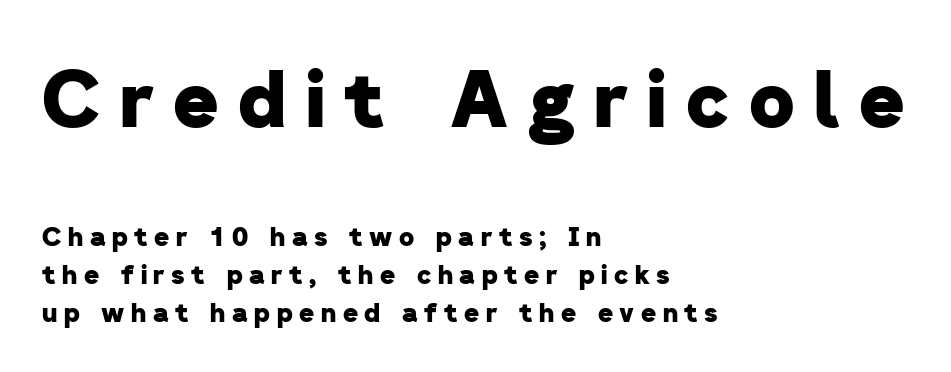
The text block is weighted toward the left margin, trailing off unevenly rightward. Any mark beneath the type? The region is blank. The face used here has the dense, thick strokes of a bold. This sample has the flowing, uneven cadence of proportional lettering.
